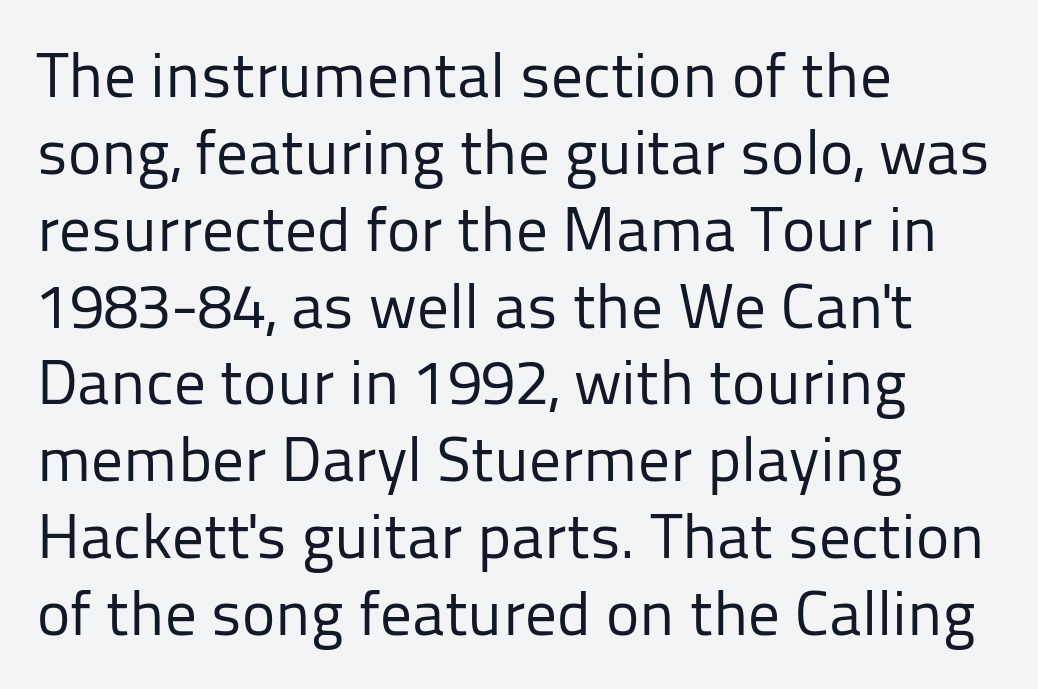
These lines were composed using upright roman letters. Here the designer chose a conventional face with non-uniform glyph widths. What kind of face is this? One without serifs — a sans. Only glyphs here, with clear space below each row.
